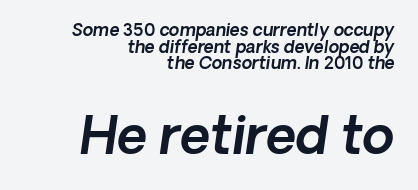
This rendering leaves character spacing at its baseline value. Whoever set this chose condensed vertical rhythm over breathing room. This rendering employs a face without finishing strokes, i.e., a sans-serif. The face used here is proportionally spaced, like ordinary book or web type.
